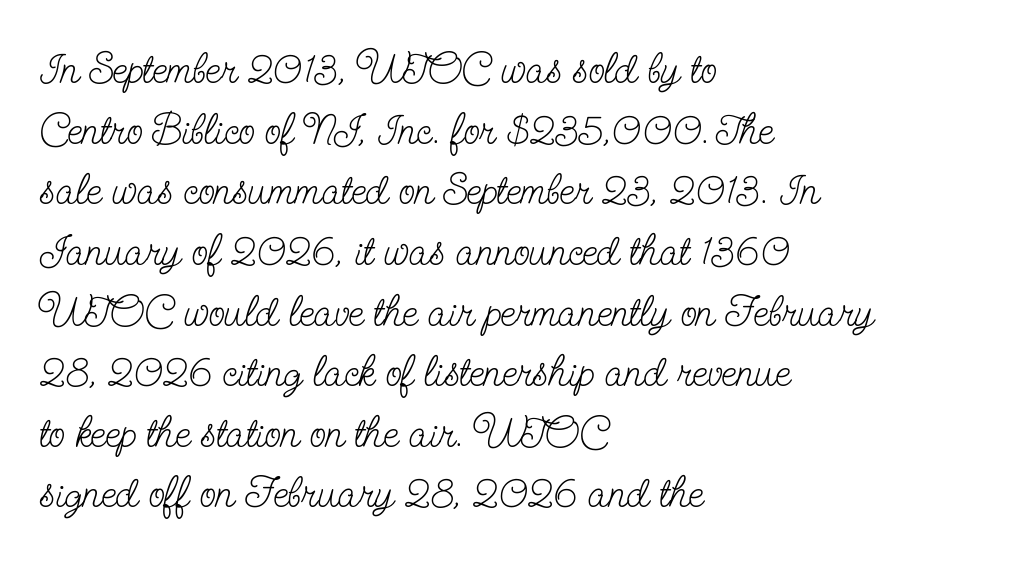
{"serif": "yes", "bold": "no", "weight": "light", "width": "condensed", "stroke_contrast": "low", "x_height": "small", "monospaced": "no", "underline": "no", "align": "left", "line_spacing": "normal", "line_spacing_ratio": 1.41, "letter_spacing": "normal", "letter_spacing_em": 0.0, "glyph_px": 43}
